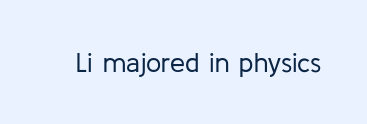
{"italic": "no", "bold": "no", "underline": "no", "letter_spacing": "normal", "letter_spacing_em": 0.0, "glyph_px": 27}
